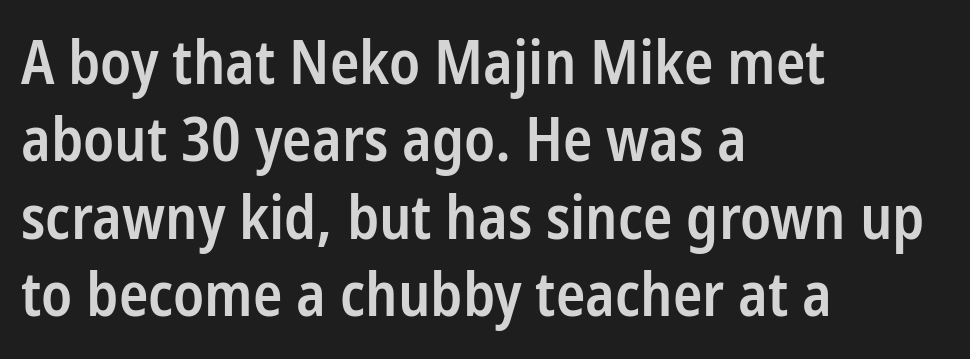
Q: Is the text bold? A: Semi-bold.
Q: Is the text italic (slanted)? A: No, it is upright.
Q: Is the typeface a serif or a sans-serif typeface? A: Sans-serif.
Q: Is the text underlined? A: No.
Q: How is the paragraph aligned? A: Left-aligned.
Q: Is the spacing between letters normal or unusually wide? A: Normal.
Q: Is the spacing between lines tight, normal or loose? A: Normal.
Q: Width (condensed, normal, or wide)? A: Condensed.
Q: Stroke contrast? A: Low.
Q: x-height? A: Medium.
Q: Monospaced? A: No.
